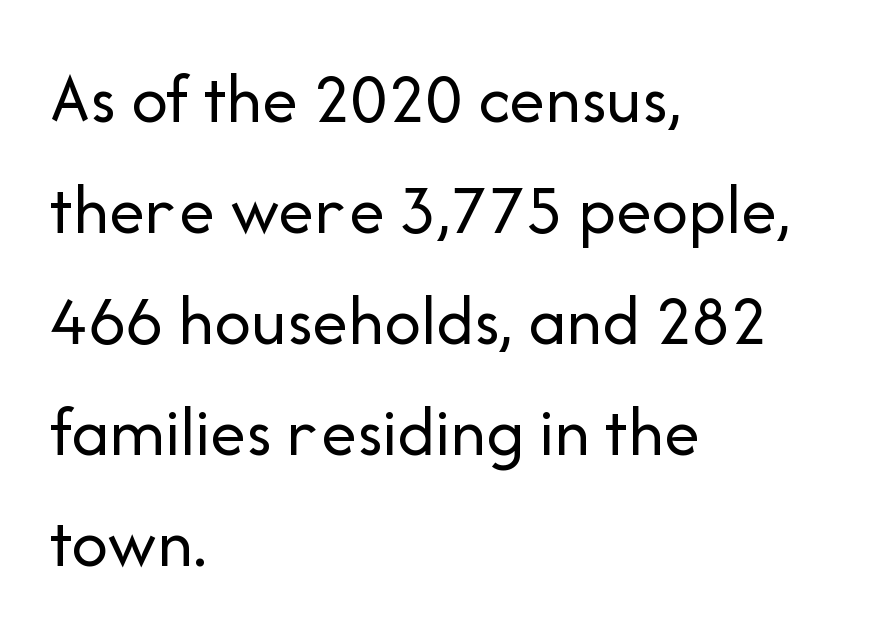
The image shows 72 px regular-weight sans-serif type, upright; set left-aligned, normal line spacing (1.54x), normal letter spacing, not underlined; low stroke contrast and a medium x-height.
